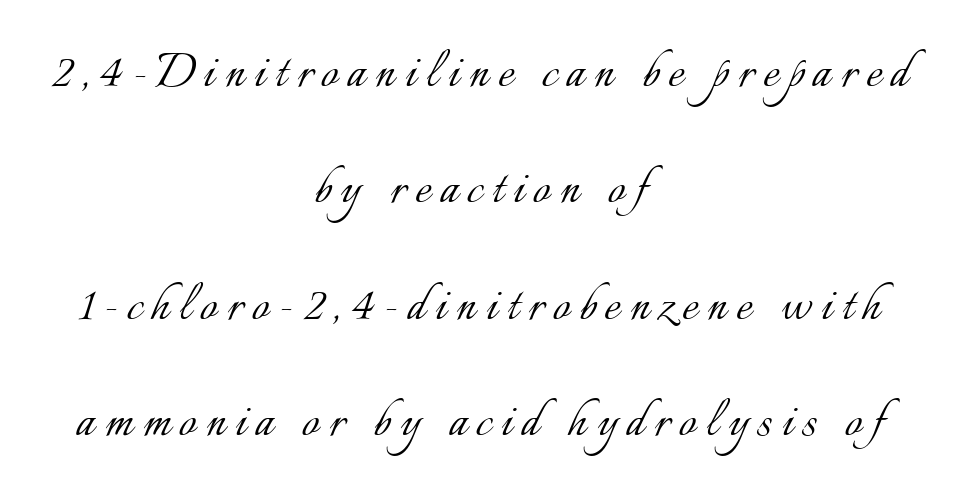
The image shows 60 px light type; set centered, loose line spacing (1.94x), not underlined; low stroke contrast and a small x-height.
